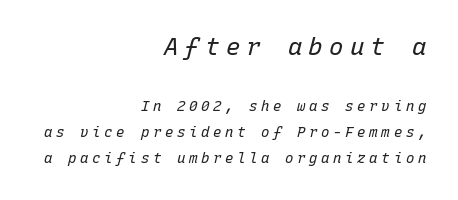
The image shows 24 px text type, italic (leaning right); set right-aligned, line spacing 1.89x, unusually wide letter spacing (+0.26 em), not underlined; the first (top) block is 1.71x larger.
